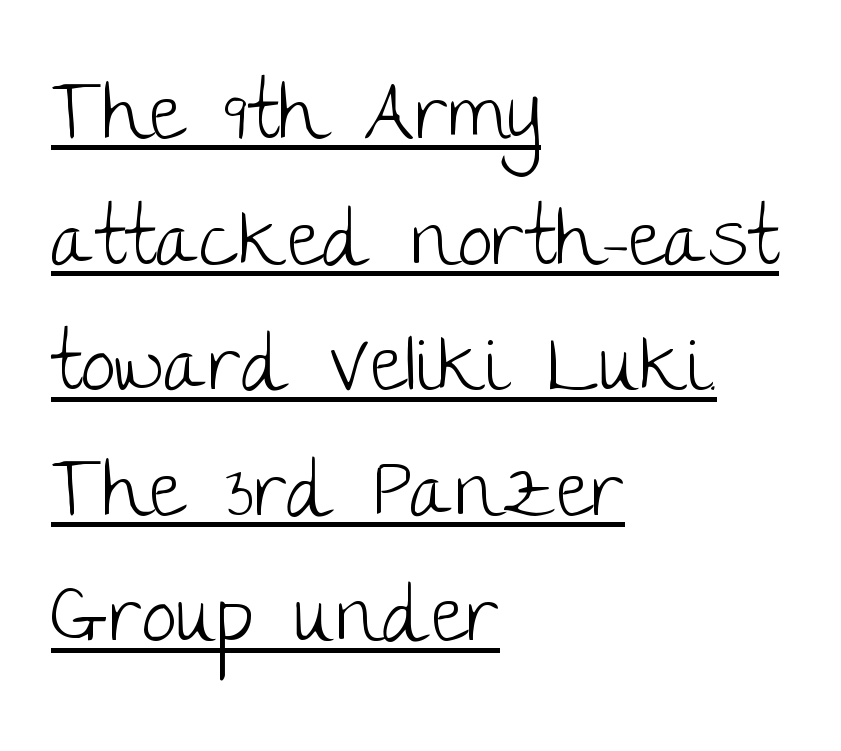
Each line starts at the same left margin while the right side varies. Honestly, the row spacing looks completely unremarkable. A typographer would call this underscored text. Inter-character spacing is left at the font's built-in metrics. Every stem runs plumb, perpendicular to the baseline. The passage shown is typed in a proportional face where columns would drift.
